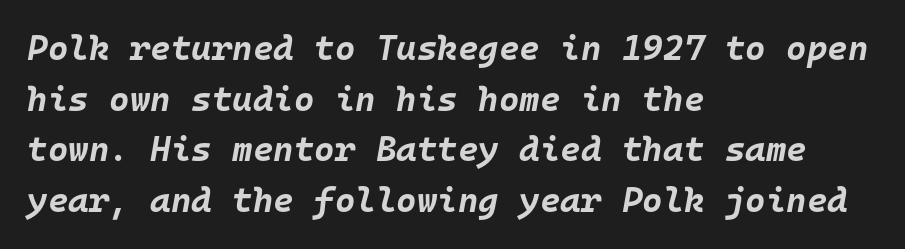
{"italic": "yes", "lean": "right", "slant_degrees": 10, "bold": "yes", "weight": "bold", "width": "normal", "stroke_contrast": "low", "x_height": "large", "monospaced": "yes", "underline": "no", "align": "left", "line_spacing": "normal", "line_spacing_ratio": 1.45, "letter_spacing": "normal", "letter_spacing_em": 0.0, "glyph_px": 35}
